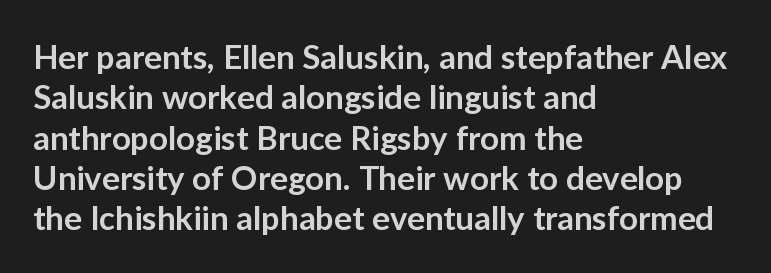
{"serif": "no", "italic": "no", "bold": "semi", "weight": "semibold", "width": "normal", "stroke_contrast": "low", "x_height": "medium", "monospaced": "no", "underline": "no", "align": "left", "line_spacing_ratio": 1.22, "letter_spacing": "normal", "letter_spacing_em": 0.0, "glyph_px": 33}
